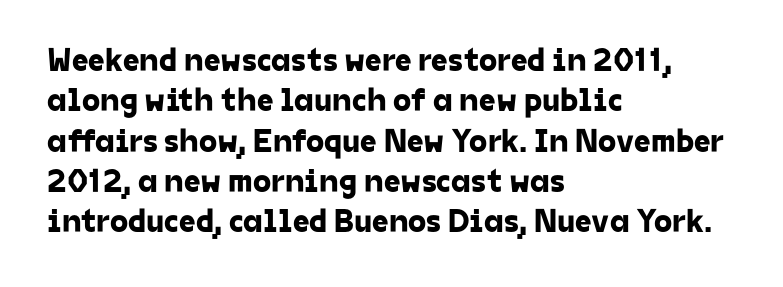
Inter-character spacing is left at the font's built-in metrics. Check under the words: just untouched page. This is sans-serif lettering, the kind often seen on screens and signage. Here the designer chose a conventional face with non-uniform glyph widths.
